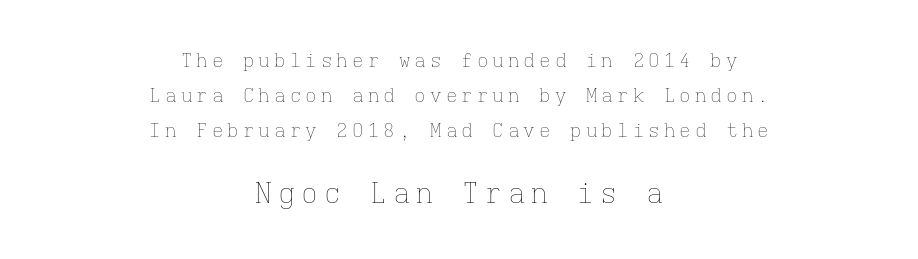
Q: Is the text bold? A: No.
Q: Is the text italic (slanted)? A: No, it is upright.
Q: Is the text underlined? A: No.
Q: How is the paragraph aligned? A: Centered.
Q: Is the spacing between letters normal or unusually wide? A: Unusually wide.
Q: Which block of text is set in a larger size, the first (top) or the second (bottom)? A: The second (bottom) one.
Q: Width (condensed, normal, or wide)? A: Normal.
Q: Stroke contrast? A: Low.
Q: x-height? A: Medium.
Q: Monospaced? A: Yes.
